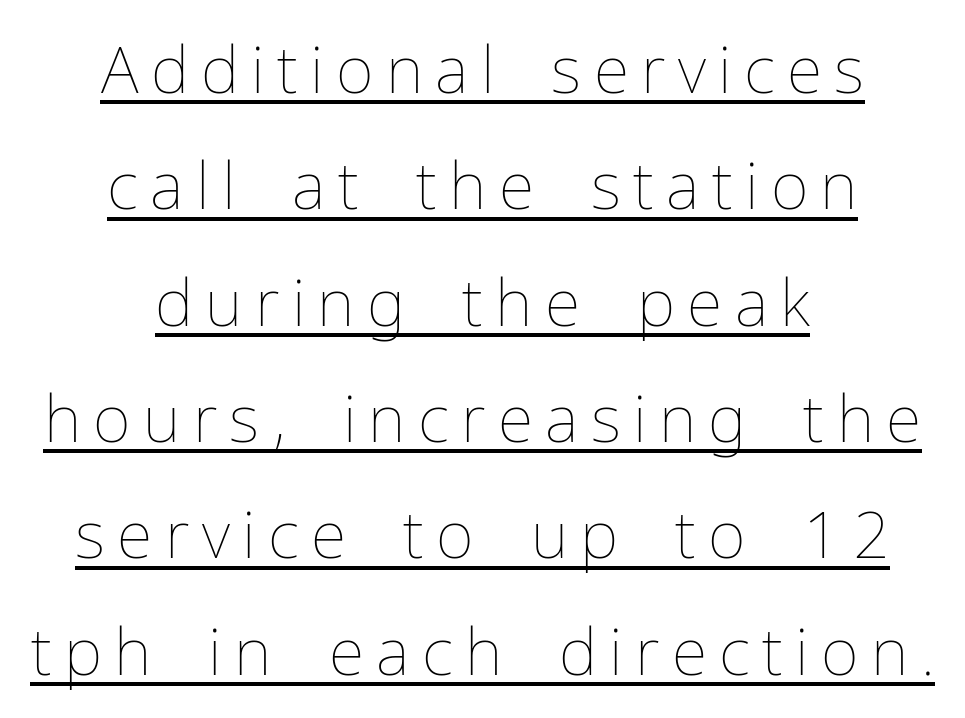
The image shows 65 px thin type, upright; set centered, line spacing 1.79x, underlined; low stroke contrast and a medium x-height.
